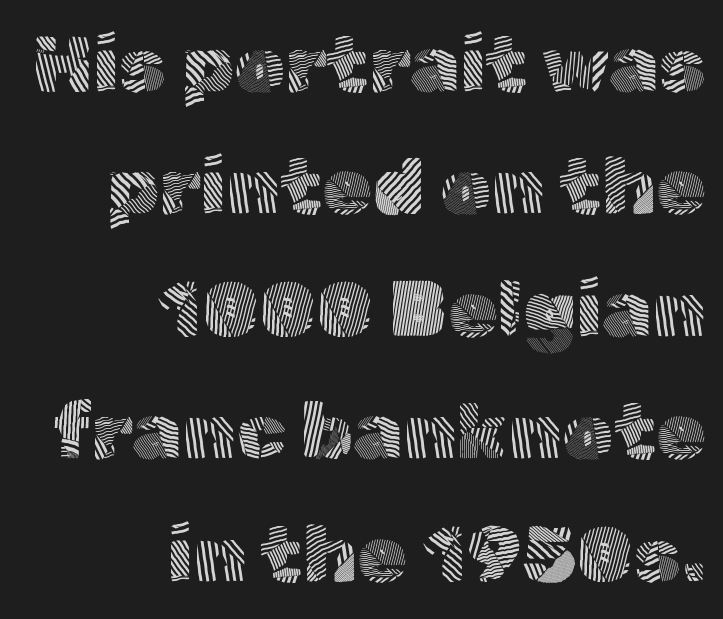
Q: Is the text bold? A: No.
Q: Is the text italic (slanted)? A: No, it is upright.
Q: Is the typeface a serif or a sans-serif typeface? A: Sans-serif.
Q: Is the text underlined? A: No.
Q: How is the paragraph aligned? A: Right-aligned.
Q: Is the spacing between letters normal or unusually wide? A: Normal.
Q: Is the spacing between lines tight, normal or loose? A: Normal.
Q: Width (condensed, normal, or wide)? A: Normal.
Q: x-height? A: Medium.
Q: Monospaced? A: No.
